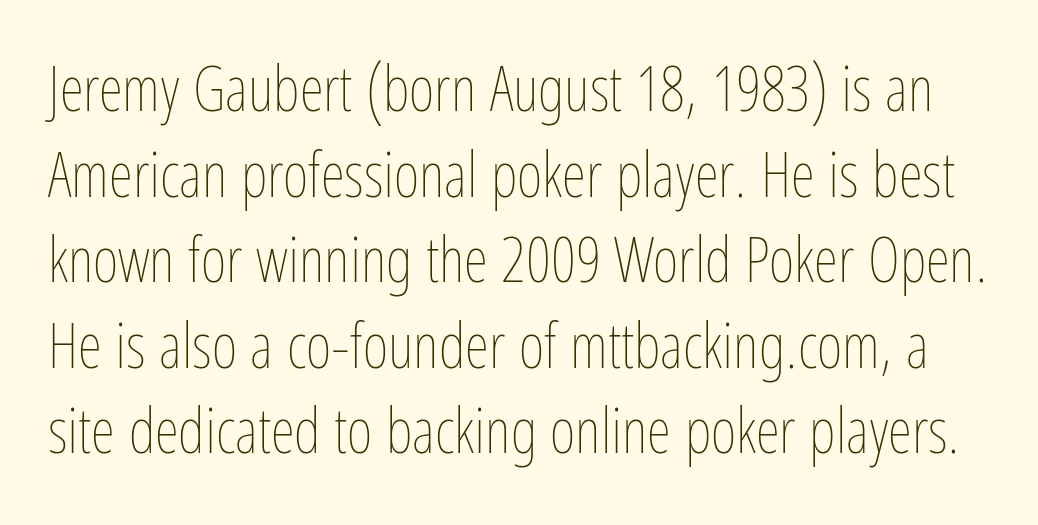
No chunkiness to these letters — they're not bold. Every stem runs plumb, perpendicular to the baseline. The foot of each line stays bare and open. How are the letters spaced? Ordinarily, with no added tracking. This sample has the flowing, uneven cadence of proportional lettering.
